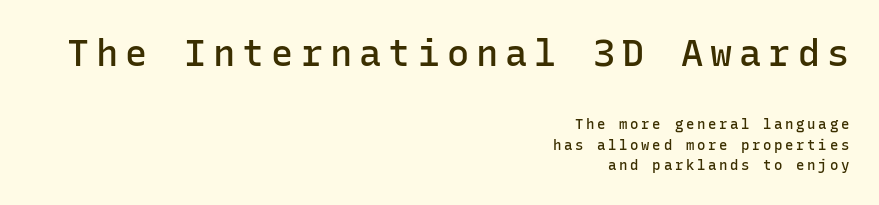
These words are printed semibold, heavier than regular yet not bold. The composition opens big and finishes small. Think of a typewriter: that constant character pitch is what you see here. How would I describe the line gaps? Plain and ordinary. Typographically, this falls in the sans-serif category.
